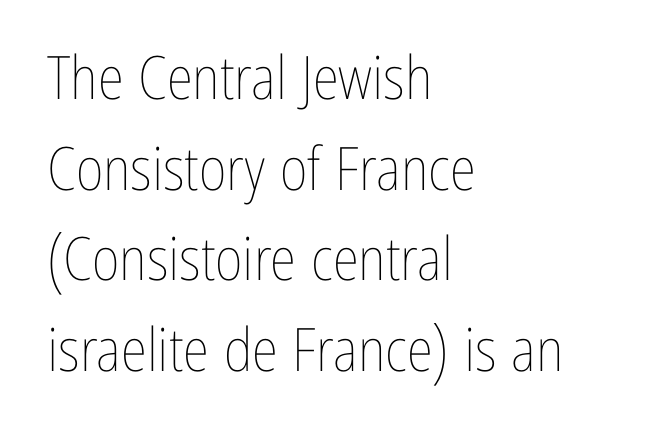
Q: Is the text bold? A: No.
Q: Is the text italic (slanted)? A: No, it is upright.
Q: Is the text underlined? A: No.
Q: How is the paragraph aligned? A: Left-aligned.
Q: Is the spacing between letters normal or unusually wide? A: Normal.
Q: Is the spacing between lines tight, normal or loose? A: Normal.
Q: Width (condensed, normal, or wide)? A: Condensed.
Q: Stroke contrast? A: Low.
Q: x-height? A: Medium.
Q: Monospaced? A: No.
